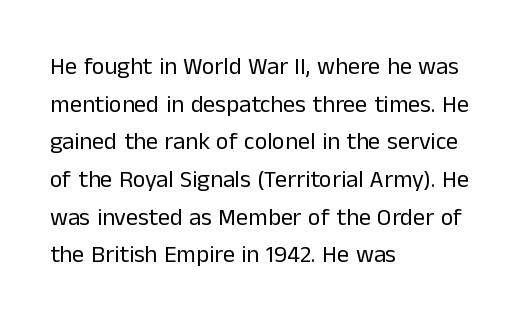
The image shows 24 px text type, upright; set left-aligned, normal line spacing (1.57x), normal letter spacing, not underlined.
